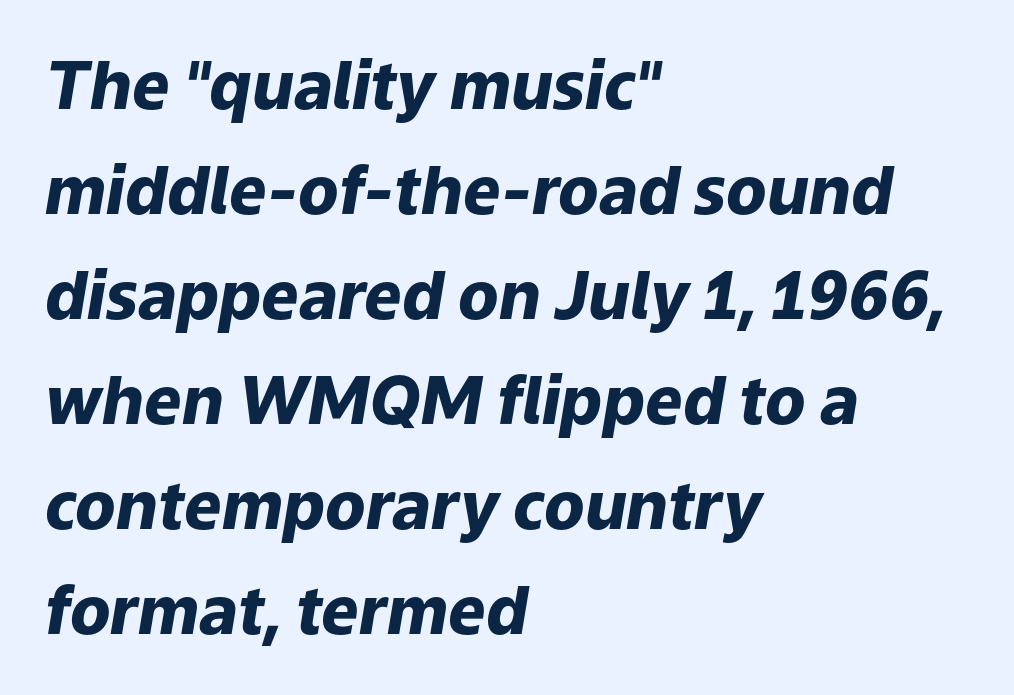
The image shows 66 px heavy type, italic (leaning right); set left-aligned, normal line spacing (1.59x), normal letter spacing, not underlined; low stroke contrast and a medium x-height.
